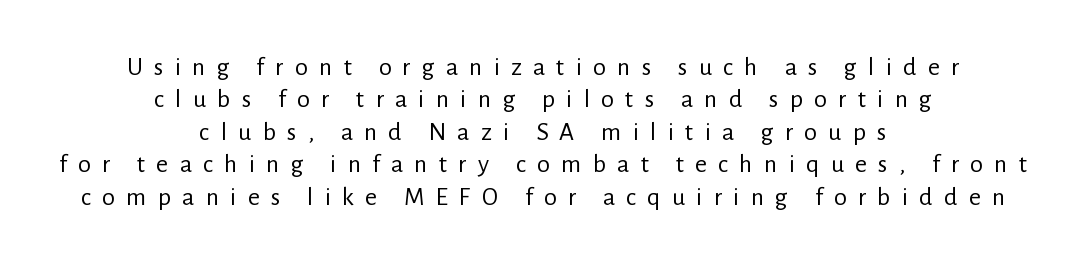
Q: Is the text bold? A: No.
Q: Is the text italic (slanted)? A: No, it is upright.
Q: Is the text underlined? A: No.
Q: How is the paragraph aligned? A: Centered.
Q: Is the spacing between letters normal or unusually wide? A: Unusually wide.
Q: Is the spacing between lines tight, normal or loose? A: Normal.
